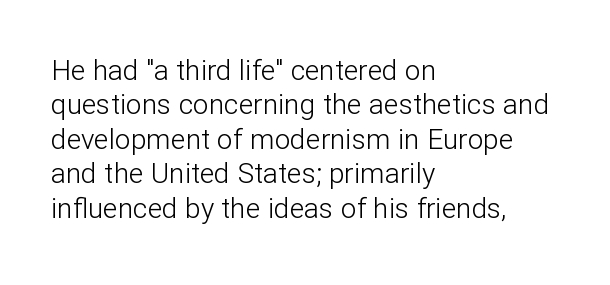
The image shows 28 px light sans-serif type, upright; set left-aligned, line spacing 1.23x, normal letter spacing, not underlined; low stroke contrast and a medium x-height.
